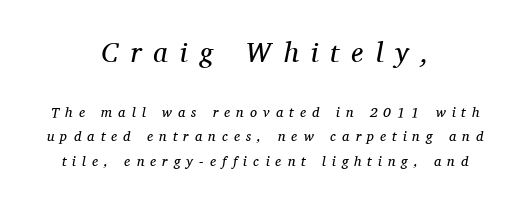
Q: Is the text bold? A: No.
Q: Is the text italic (slanted)? A: Yes, it leans right by about 11 degrees.
Q: Is the typeface a serif or a sans-serif typeface? A: Serif.
Q: Is the text underlined? A: No.
Q: How is the paragraph aligned? A: Centered.
Q: Is the spacing between letters normal or unusually wide? A: Unusually wide.
Q: Which block of text is set in a larger size, the first (top) or the second (bottom)? A: The first (top) one.
Q: Width (condensed, normal, or wide)? A: Normal.
Q: Stroke contrast? A: Medium.
Q: x-height? A: Medium.
Q: Monospaced? A: No.
